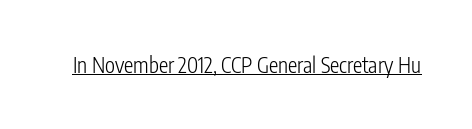
The image shows 21 px text type, upright; set normal letter spacing, underlined.
